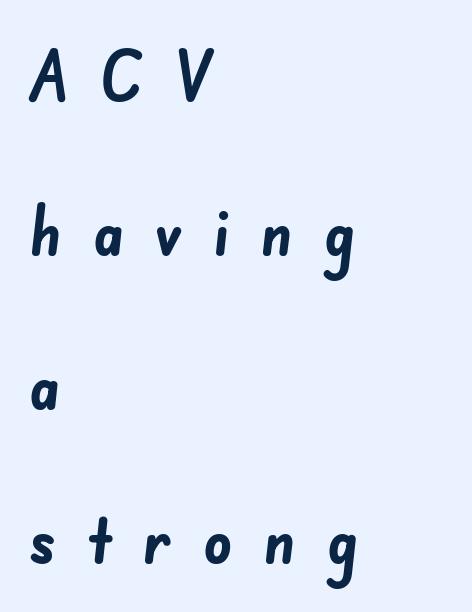
Q: Is the text bold? A: Yes.
Q: Is the typeface a serif or a sans-serif typeface? A: Sans-serif.
Q: Is the text underlined? A: No.
Q: How is the paragraph aligned? A: Left-aligned.
Q: Is the spacing between letters normal or unusually wide? A: Unusually wide.
Q: Is the spacing between lines tight, normal or loose? A: Loose.
Q: Width (condensed, normal, or wide)? A: Normal.
Q: Stroke contrast? A: Low.
Q: x-height? A: Small.
Q: Monospaced? A: No.
